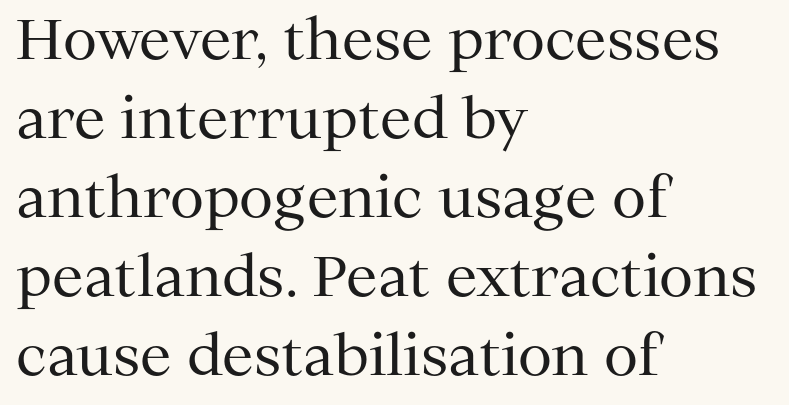
{"serif": "yes", "italic": "no", "bold": "no", "weight": "regular", "width": "normal", "stroke_contrast": "medium", "x_height": "medium", "monospaced": "no", "underline": "no", "align": "left", "line_spacing": "normal", "line_spacing_ratio": 1.41, "letter_spacing": "normal", "letter_spacing_em": 0.0, "glyph_px": 56}
